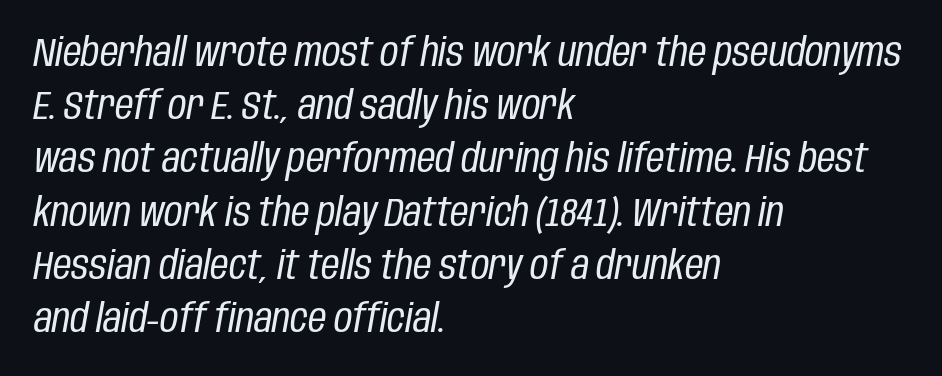
{"italic": "yes", "lean": "right", "slant_degrees": 10, "bold": "no", "weight": "regular", "width": "condensed", "stroke_contrast": "low", "x_height": "large", "monospaced": "no", "underline": "no", "align": "left", "line_spacing": "normal", "line_spacing_ratio": 1.33, "letter_spacing": "normal", "letter_spacing_em": 0.0, "glyph_px": 40}
